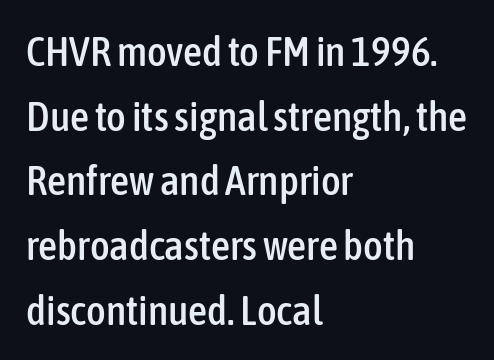
Q: Is the text italic (slanted)? A: No, it is upright.
Q: Is the typeface a serif or a sans-serif typeface? A: Sans-serif.
Q: Is the text underlined? A: No.
Q: How is the paragraph aligned? A: Left-aligned.
Q: Is the spacing between letters normal or unusually wide? A: Normal.
Q: Is the spacing between lines tight, normal or loose? A: Normal.
Q: Width (condensed, normal, or wide)? A: Condensed.
Q: Stroke contrast? A: Low.
Q: x-height? A: Medium.
Q: Monospaced? A: No.
